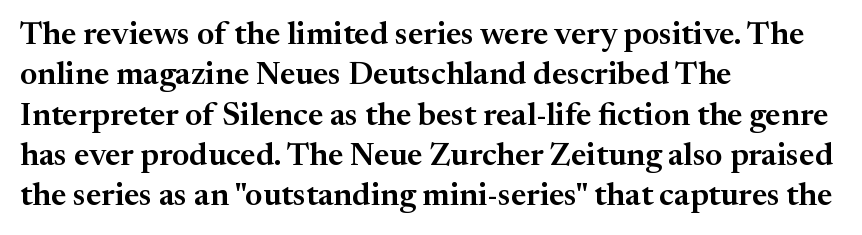
The image shows 32 px serif type, upright; set left-aligned, normal line spacing (1.26x), normal letter spacing, not underlined; medium stroke contrast and a medium x-height.
